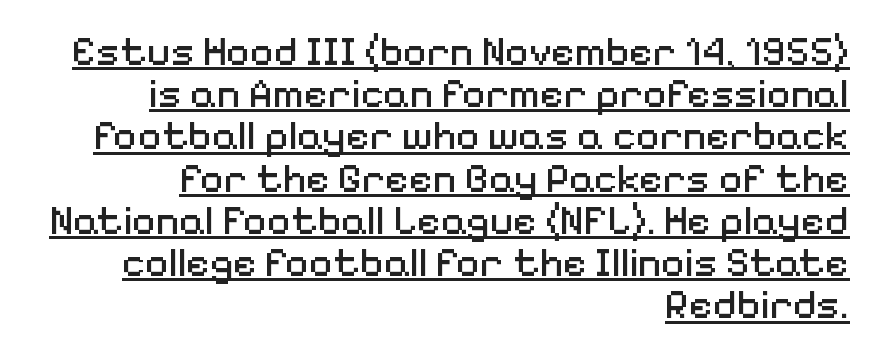
Regarding leading, the lines here are crowded together. The text was rendered using a sans face with plain stroke endings. Heft: none added — not bold. The passage is arranged like a letterhead date or caption credit — flush right.
